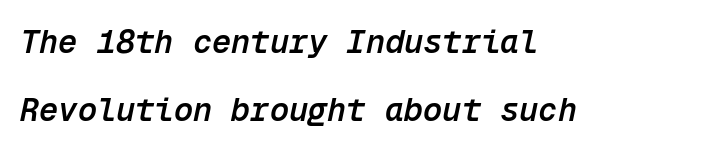
Typographic density is moderately raised because the face is semibold. Leftover space on each line is placed entirely after the last word. Has an underline been added? It has not. Monospaced: the letters line up in strict vertical columns. Loosely led — the rows are spread out. Emphasis-style slanted type is in use.
